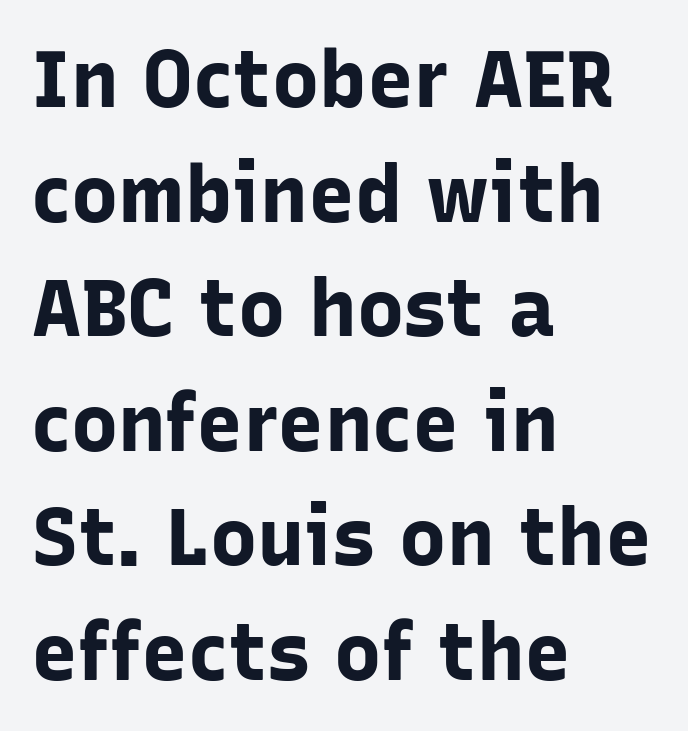
Leftover space on each line is placed entirely after the last word. This sample has the flowing, uneven cadence of proportional lettering. The space between consecutive lines is moderate. Glance below the letters and you will spot only blank space.
